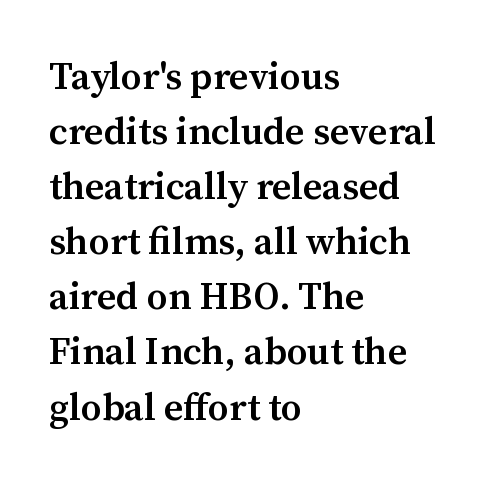
The image shows 38 px semibold serif type, upright; set left-aligned, normal line spacing (1.45x), normal letter spacing, not underlined; medium stroke contrast and a medium x-height.
